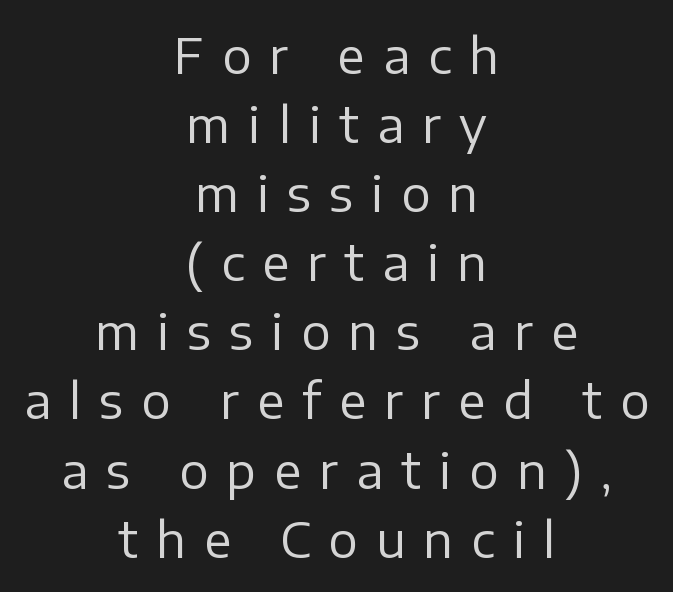
{"serif": "no", "italic": "no", "bold": "no", "weight": "regular", "width": "normal", "stroke_contrast": "low", "x_height": "medium", "monospaced": "no", "underline": "no", "align": "center", "line_spacing": "normal", "line_spacing_ratio": 1.41, "letter_spacing": "wide", "letter_spacing_em": 0.37, "glyph_px": 49}
